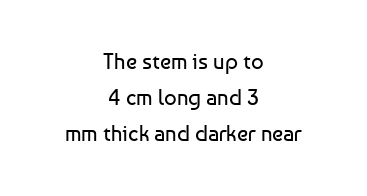
{"italic": "no", "bold": "no", "underline": "no", "align": "center", "line_spacing": "normal", "line_spacing_ratio": 1.64, "letter_spacing": "normal", "letter_spacing_em": 0.0, "glyph_px": 22}
